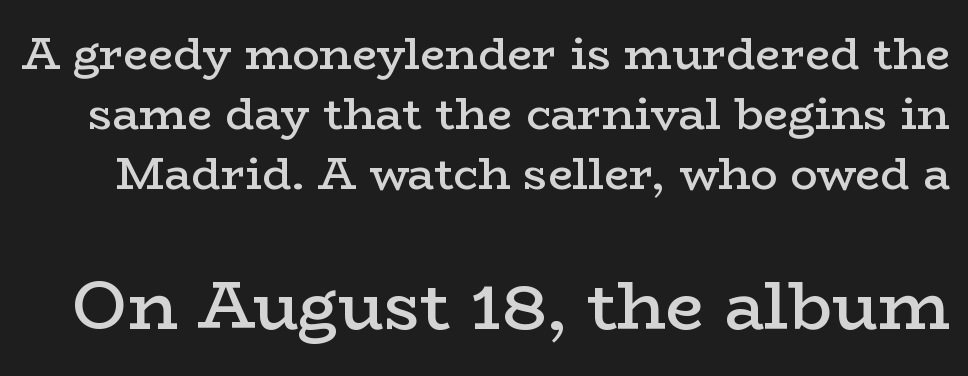
The image shows 68 px semibold, wide serif type, upright; set normal line spacing (1.33x), normal letter spacing, not underlined; the second (bottom) block is 1.51x larger; low stroke contrast and a medium x-height.
